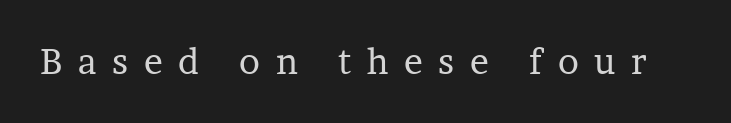
{"serif": "yes", "italic": "no", "bold": "no", "weight": "regular", "width": "normal", "stroke_contrast": "low", "x_height": "medium", "monospaced": "no", "underline": "no", "letter_spacing": "wide", "letter_spacing_em": 0.45, "glyph_px": 35}
